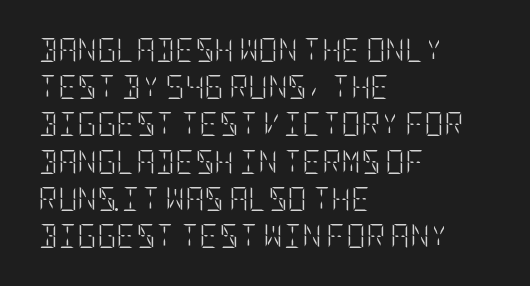
The image shows 24 px text type, upright; set left-aligned, normal line spacing (1.55x), normal letter spacing, not underlined.
